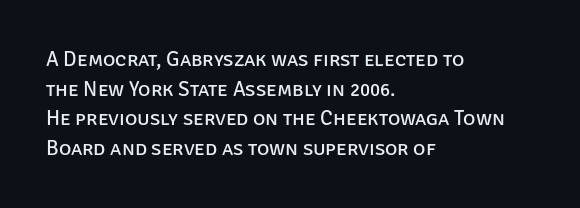
Q: Is the text bold? A: No.
Q: Is the text italic (slanted)? A: No, it is upright.
Q: Is the text underlined? A: No.
Q: How is the paragraph aligned? A: Left-aligned.
Q: Is the spacing between letters normal or unusually wide? A: Normal.
Q: Is the spacing between lines tight, normal or loose? A: Normal.
